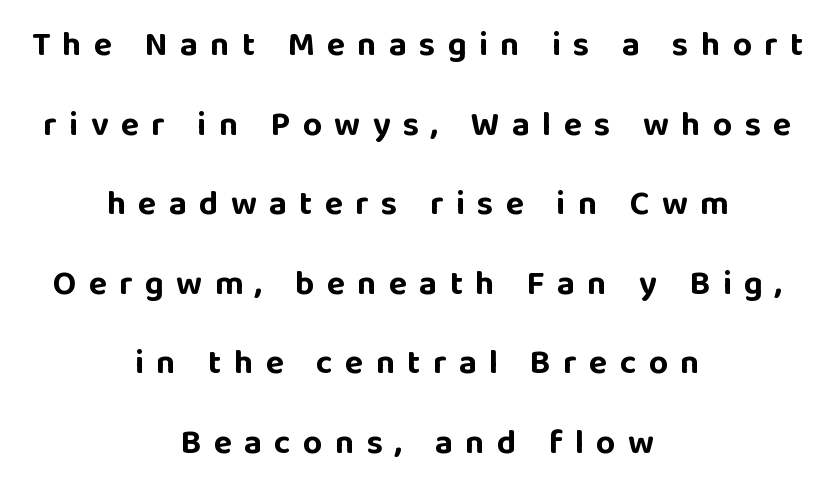
Both edges are ragged and mirror each other, which tells us the setting is centered. In terms of leading, this rendering errs on the spacious side. The face used here is rendered with a markedly widened letterfit. The glyphs are unaccompanied by any horizontal stroke below them.
